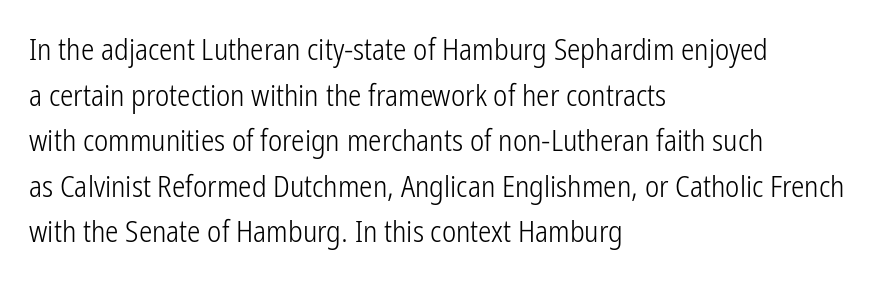
{"serif": "no", "italic": "no", "bold": "no", "weight": "light", "width": "condensed", "stroke_contrast": "low", "x_height": "medium", "monospaced": "no", "underline": "no", "align": "left", "line_spacing": "normal", "line_spacing_ratio": 1.52, "letter_spacing": "normal", "letter_spacing_em": 0.0, "glyph_px": 30}
